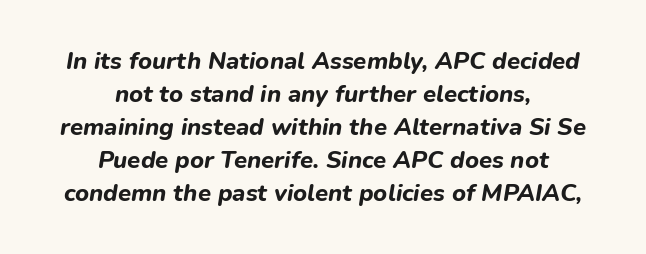
{"italic": "yes", "lean": "right", "slant_degrees": 9, "bold": "yes", "underline": "no", "align": "center", "line_spacing": "normal", "line_spacing_ratio": 1.37, "letter_spacing": "normal", "letter_spacing_em": 0.0, "glyph_px": 24}
